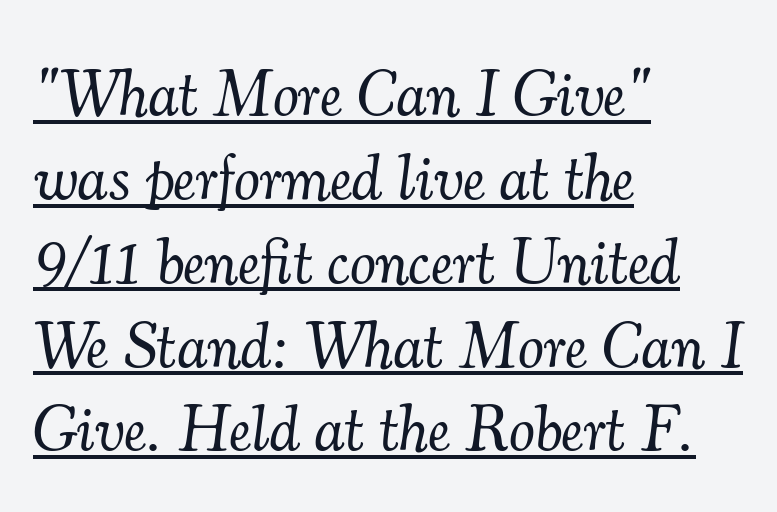
{"serif": "yes", "italic": "yes", "lean": "right", "slant_degrees": 7, "bold": "no", "weight": "light", "width": "normal", "stroke_contrast": "medium", "x_height": "small", "monospaced": "no", "underline": "yes", "align": "left", "line_spacing": "normal", "line_spacing_ratio": 1.29, "letter_spacing": "normal", "letter_spacing_em": 0.0, "glyph_px": 65}
